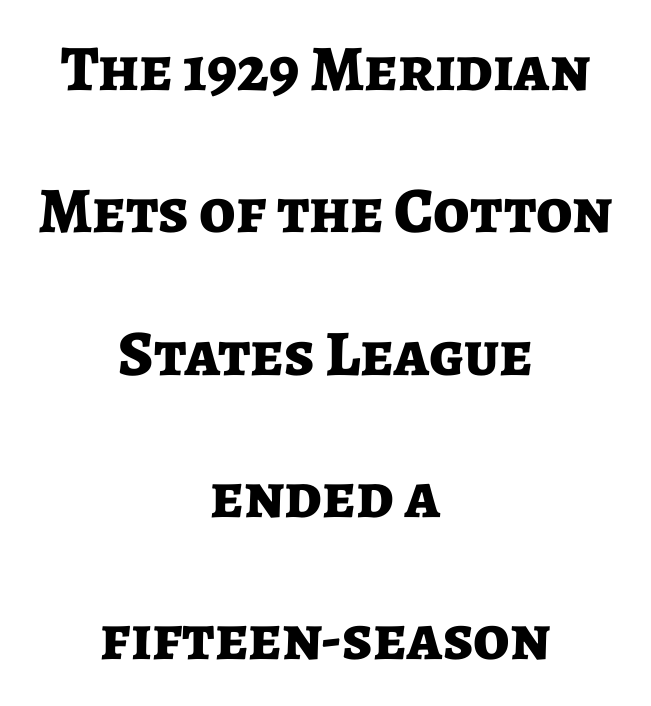
{"serif": "no", "italic": "no", "bold": "yes", "weight": "bold", "width": "normal", "stroke_contrast": "low", "x_height": "medium", "monospaced": "no", "underline": "no", "align": "center", "line_spacing": "loose", "line_spacing_ratio": 2.19, "letter_spacing": "normal", "letter_spacing_em": 0.0, "glyph_px": 65}
